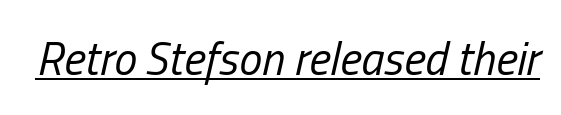
{"italic": "yes", "lean": "right", "slant_degrees": 13, "bold": "no", "weight": "regular", "width": "condensed", "stroke_contrast": "low", "x_height": "medium", "monospaced": "no", "underline": "yes", "letter_spacing": "normal", "letter_spacing_em": 0.0, "glyph_px": 46}
